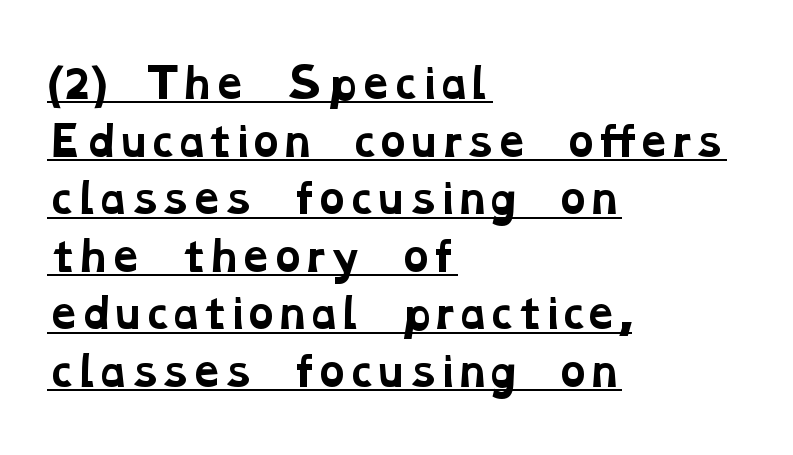
The image shows 40 px bold, wide serif type; set left-aligned, normal line spacing (1.44x), normal letter spacing, underlined; low stroke contrast and a medium x-height.
